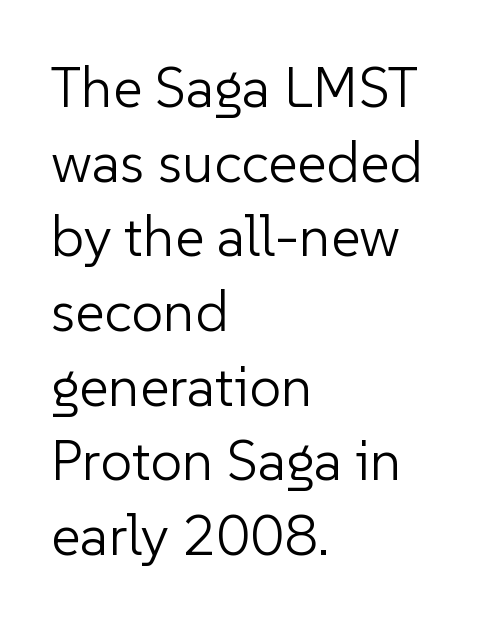
A student would call this left alignment; a typographer would say flush left, rag right. Students, note that the glyphs here touch the page at normal intervals. The gap between lines stays unmarked. Weight: in the light-to-regular range. These lines are rendered in a variable-pitch font.
